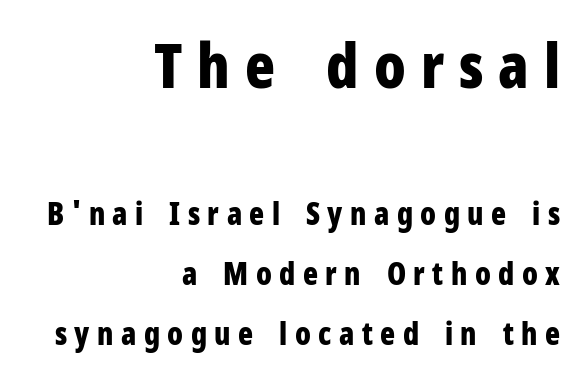
{"serif": "no", "italic": "no", "bold": "yes", "weight": "bold", "width": "condensed", "stroke_contrast": "low", "x_height": "medium", "monospaced": "no", "underline": "no", "align": "right", "line_spacing": "loose", "line_spacing_ratio": 1.94, "letter_spacing": "wide", "letter_spacing_em": 0.24, "larger_block": "first", "size_ratio": 2.0, "glyph_px": 62}
